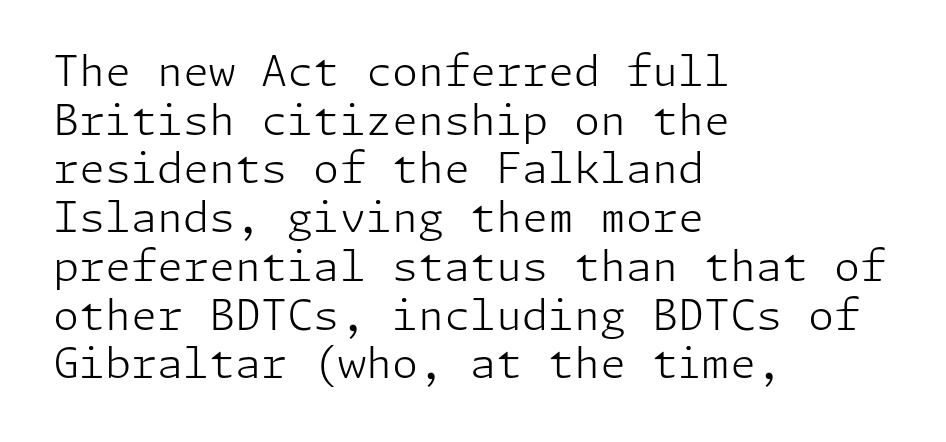
Q: Is the text bold? A: No.
Q: Is the text italic (slanted)? A: No, it is upright.
Q: Is the typeface a serif or a sans-serif typeface? A: Sans-serif.
Q: Is the text underlined? A: No.
Q: How is the paragraph aligned? A: Left-aligned.
Q: Is the spacing between letters normal or unusually wide? A: Normal.
Q: Width (condensed, normal, or wide)? A: Normal.
Q: Stroke contrast? A: Low.
Q: x-height? A: Medium.
